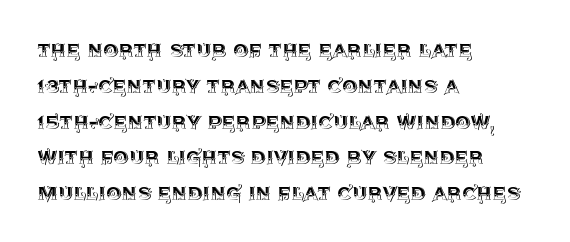
Q: Is the text italic (slanted)? A: No, it is upright.
Q: Is the text underlined? A: No.
Q: How is the paragraph aligned? A: Left-aligned.
Q: Is the spacing between letters normal or unusually wide? A: Normal.
Q: Is the spacing between lines tight, normal or loose? A: Normal.
